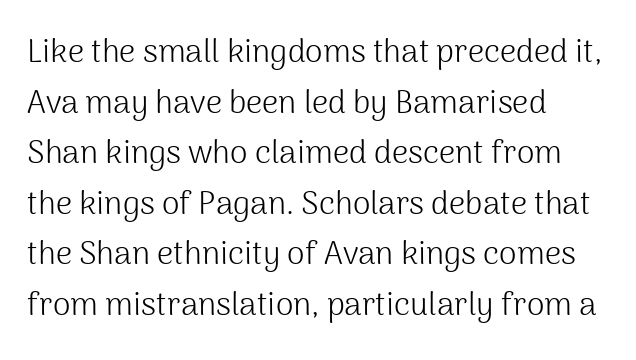
A typesetter would call this leading conventional body-copy spacing. Proportional: the letters do not fall into vertical columns. Heft: none added — not bold. Examine the stroke ends and you'll find no serifs. The ragged edge is on the right, which tells us the setting is flush left. These lines were composed using upright roman letters.
